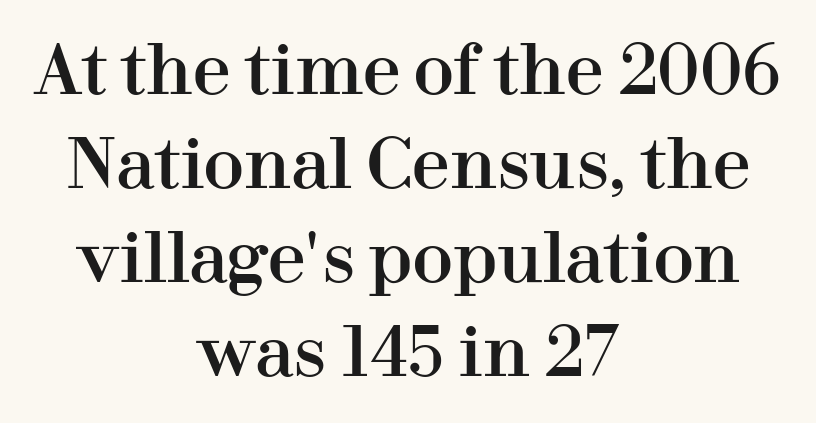
The image shows 68 px serif type, upright; set centered, normal line spacing (1.38x), normal letter spacing, not underlined; high stroke contrast and a medium x-height.
